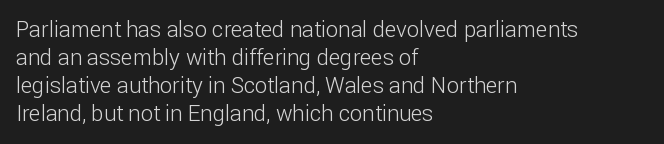
The image shows 22 px text type, upright; set left-aligned, normal line spacing (1.28x), normal letter spacing, not underlined.
